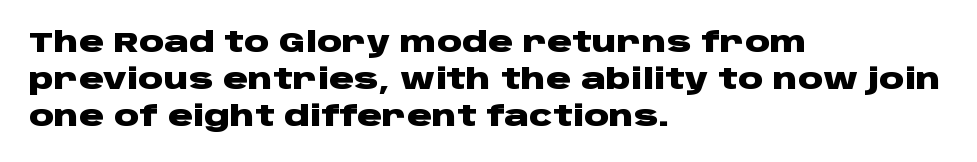
{"serif": "no", "italic": "no", "bold": "yes", "weight": "heavy", "width": "wide", "stroke_contrast": "low", "x_height": "large", "monospaced": "no", "underline": "no", "align": "left", "line_spacing": "normal", "line_spacing_ratio": 1.32, "letter_spacing": "normal", "letter_spacing_em": 0.0, "glyph_px": 28}
